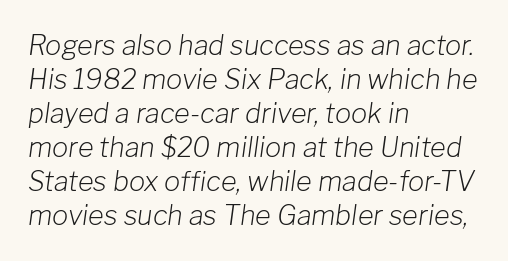
The image shows 27 px text type, italic (leaning right); set left-aligned, normal line spacing (1.26x), normal letter spacing, not underlined.
